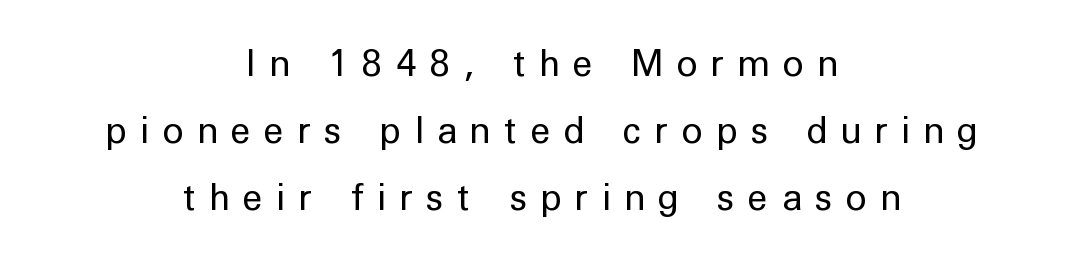
Q: Is the text bold? A: No.
Q: Is the text italic (slanted)? A: No, it is upright.
Q: Is the typeface a serif or a sans-serif typeface? A: Sans-serif.
Q: Is the text underlined? A: No.
Q: How is the paragraph aligned? A: Centered.
Q: Is the spacing between letters normal or unusually wide? A: Unusually wide.
Q: Width (condensed, normal, or wide)? A: Normal.
Q: Stroke contrast? A: Low.
Q: x-height? A: Medium.
Q: Monospaced? A: No.
